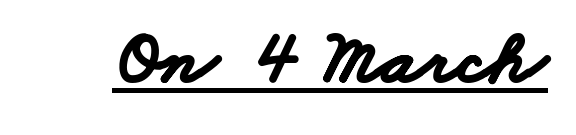
Q: Is the text bold? A: Yes.
Q: Is the typeface a serif or a sans-serif typeface? A: Sans-serif.
Q: Is the text underlined? A: Yes.
Q: Is the spacing between letters normal or unusually wide? A: Normal.
Q: Width (condensed, normal, or wide)? A: Wide.
Q: Stroke contrast? A: Low.
Q: x-height? A: Small.
Q: Monospaced? A: No.
